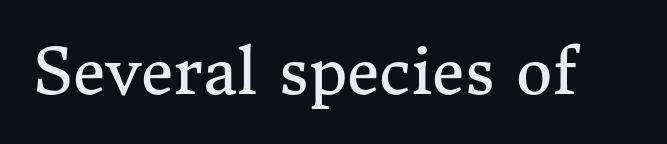
Q: Is the text bold? A: No.
Q: Is the text italic (slanted)? A: No, it is upright.
Q: Is the typeface a serif or a sans-serif typeface? A: Serif.
Q: Is the text underlined? A: No.
Q: Is the spacing between letters normal or unusually wide? A: Normal.
Q: Width (condensed, normal, or wide)? A: Normal.
Q: Stroke contrast? A: Medium.
Q: x-height? A: Medium.
Q: Monospaced? A: No.
